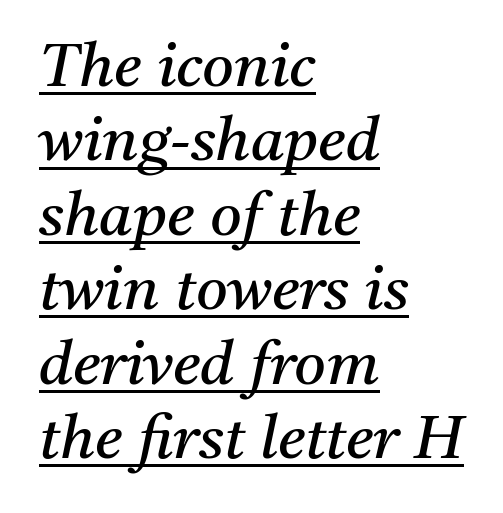
{"serif": "yes", "italic": "yes", "lean": "right", "slant_degrees": 11, "bold": "no", "weight": "regular", "width": "normal", "stroke_contrast": "medium", "x_height": "medium", "monospaced": "no", "underline": "yes", "align": "left", "line_spacing_ratio": 1.22, "letter_spacing": "normal", "letter_spacing_em": 0.0, "glyph_px": 61}
